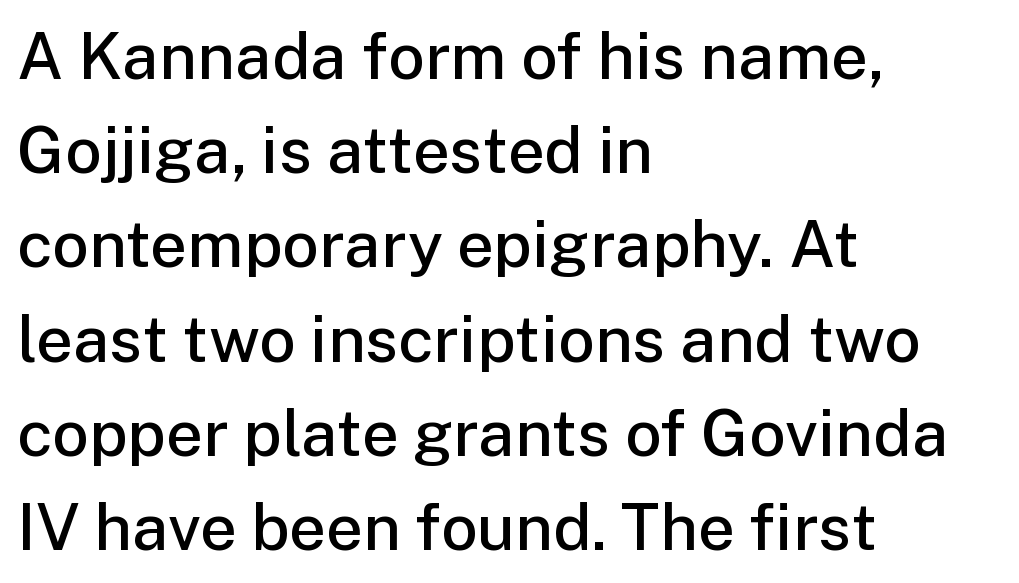
{"serif": "no", "italic": "no", "bold": "semi", "weight": "semibold", "width": "normal", "stroke_contrast": "low", "x_height": "medium", "monospaced": "no", "underline": "no", "align": "left", "line_spacing": "normal", "line_spacing_ratio": 1.45, "letter_spacing": "normal", "letter_spacing_em": 0.0, "glyph_px": 65}
